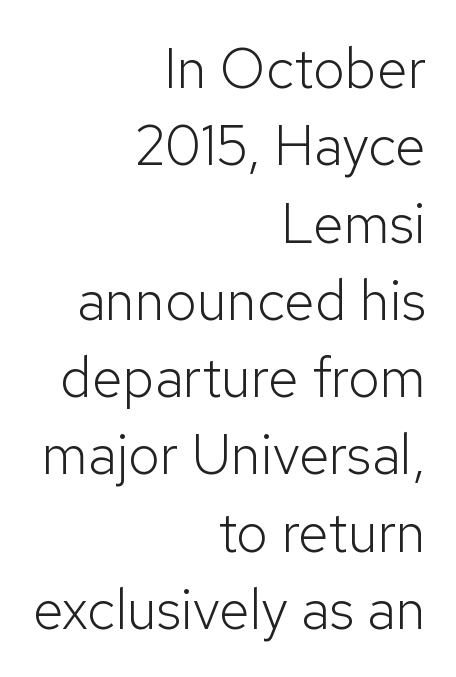
Q: Is the text bold? A: No.
Q: Is the text italic (slanted)? A: No, it is upright.
Q: Is the typeface a serif or a sans-serif typeface? A: Sans-serif.
Q: Is the text underlined? A: No.
Q: How is the paragraph aligned? A: Right-aligned.
Q: Is the spacing between letters normal or unusually wide? A: Normal.
Q: Is the spacing between lines tight, normal or loose? A: Normal.
Q: Width (condensed, normal, or wide)? A: Normal.
Q: Stroke contrast? A: Low.
Q: x-height? A: Medium.
Q: Monospaced? A: No.
